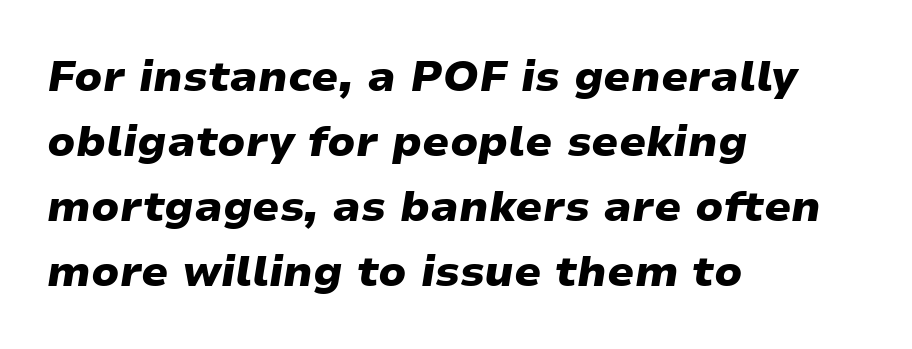
{"italic": "yes", "lean": "right", "slant_degrees": 9, "bold": "yes", "weight": "heavy", "width": "wide", "stroke_contrast": "low", "x_height": "medium", "monospaced": "no", "underline": "no", "align": "left", "line_spacing": "normal", "line_spacing_ratio": 1.51, "letter_spacing": "normal", "letter_spacing_em": 0.0, "glyph_px": 43}
